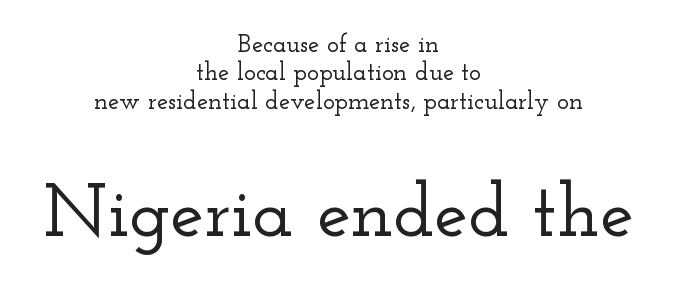
A clean baseline with only descenders dipping below it. If you drew a line through each stem, it would be perfectly vertical. Varying glyph widths throughout — classic text-font behaviour. Centered paragraph, ragged on both sides.
